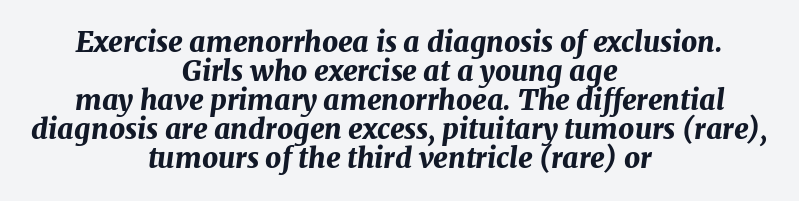
Q: Is the text bold? A: Yes.
Q: Is the text italic (slanted)? A: Yes, it leans right by about 7 degrees.
Q: Is the text underlined? A: No.
Q: How is the paragraph aligned? A: Centered.
Q: Is the spacing between letters normal or unusually wide? A: Normal.
Q: Is the spacing between lines tight, normal or loose? A: Tight.
Q: Width (condensed, normal, or wide)? A: Normal.
Q: Stroke contrast? A: Medium.
Q: x-height? A: Medium.
Q: Monospaced? A: No.
